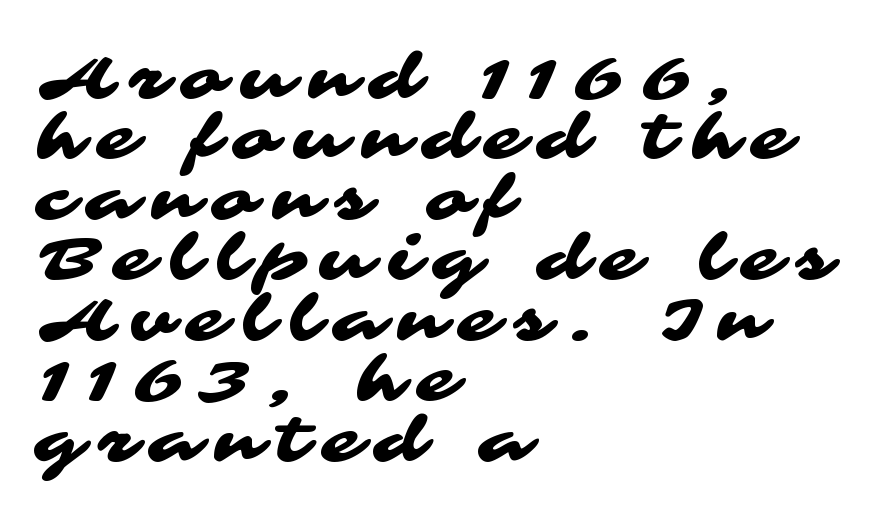
Q: Is the typeface a serif or a sans-serif typeface? A: Sans-serif.
Q: Is the text underlined? A: No.
Q: How is the paragraph aligned? A: Left-aligned.
Q: Is the spacing between letters normal or unusually wide? A: Unusually wide.
Q: Is the spacing between lines tight, normal or loose? A: Tight.
Q: Width (condensed, normal, or wide)? A: Wide.
Q: Stroke contrast? A: Medium.
Q: x-height? A: Medium.
Q: Monospaced? A: No.
